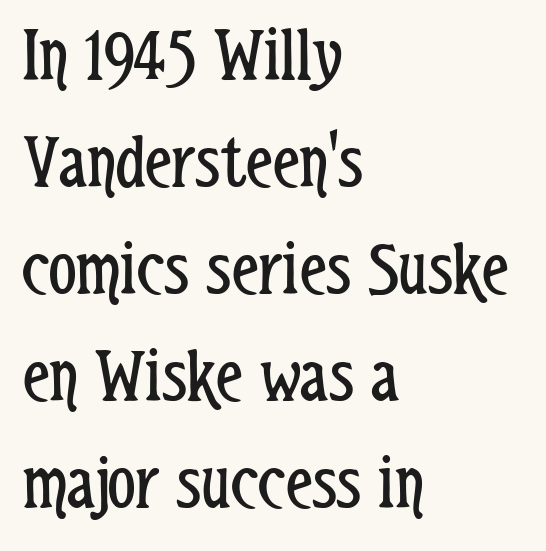
The image shows 77 px regular-weight, condensed sans-serif type, upright; set left-aligned, normal line spacing (1.39x), normal letter spacing, not underlined; low stroke contrast and a medium x-height.
